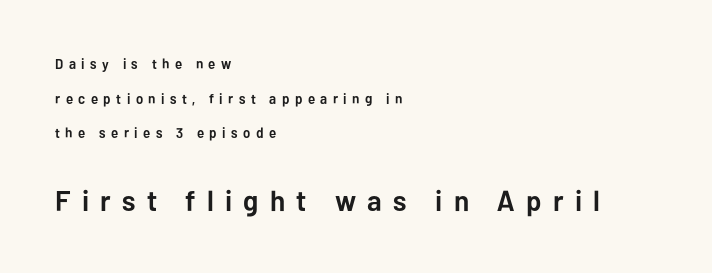
Q: Is the text bold? A: Yes.
Q: Is the text italic (slanted)? A: No, it is upright.
Q: Is the typeface a serif or a sans-serif typeface? A: Sans-serif.
Q: Is the text underlined? A: No.
Q: How is the paragraph aligned? A: Left-aligned.
Q: Is the spacing between letters normal or unusually wide? A: Unusually wide.
Q: Is the spacing between lines tight, normal or loose? A: Loose.
Q: Which block of text is set in a larger size, the first (top) or the second (bottom)? A: The second (bottom) one.
Q: Width (condensed, normal, or wide)? A: Normal.
Q: Stroke contrast? A: Low.
Q: x-height? A: Medium.
Q: Monospaced? A: No.
